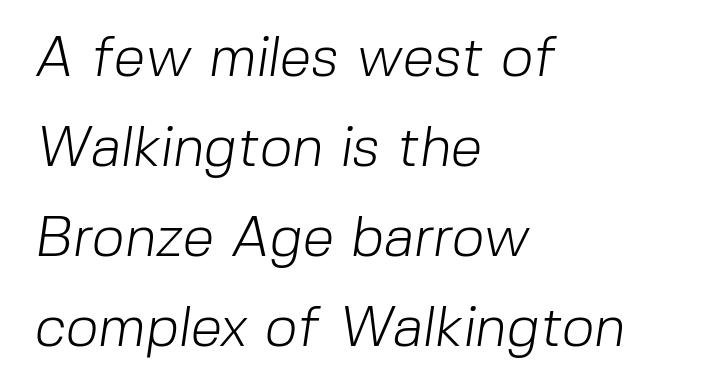
Q: Is the text bold? A: No.
Q: Is the typeface a serif or a sans-serif typeface? A: Sans-serif.
Q: Is the text underlined? A: No.
Q: How is the paragraph aligned? A: Left-aligned.
Q: Is the spacing between letters normal or unusually wide? A: Normal.
Q: Is the spacing between lines tight, normal or loose? A: Normal.
Q: Width (condensed, normal, or wide)? A: Normal.
Q: Stroke contrast? A: Low.
Q: x-height? A: Medium.
Q: Monospaced? A: No.
